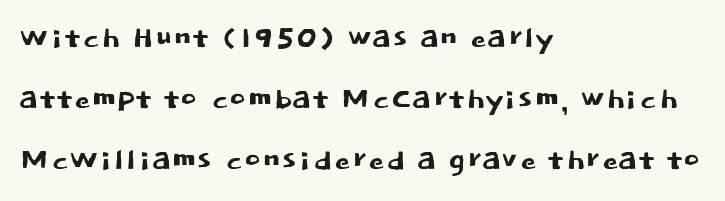
{"serif": "no", "italic": "no", "width": "normal", "stroke_contrast": "low", "x_height": "large", "monospaced": "no", "underline": "no", "align": "left", "line_spacing": "normal", "line_spacing_ratio": 1.52, "letter_spacing": "normal", "letter_spacing_em": 0.0, "glyph_px": 40}
